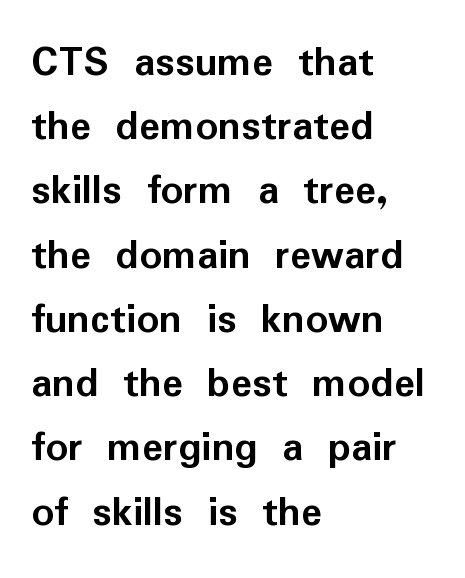
In terms of posture, this sample is upright. Students, note that the glyphs here touch the page at normal intervals. Glance below the letters and you will spot only blank space. Evenly set lines give the paragraph a standard silhouette. To sum up the face: it is a sans, with no serifs. These words are printed bold, with thick strokes throughout.
